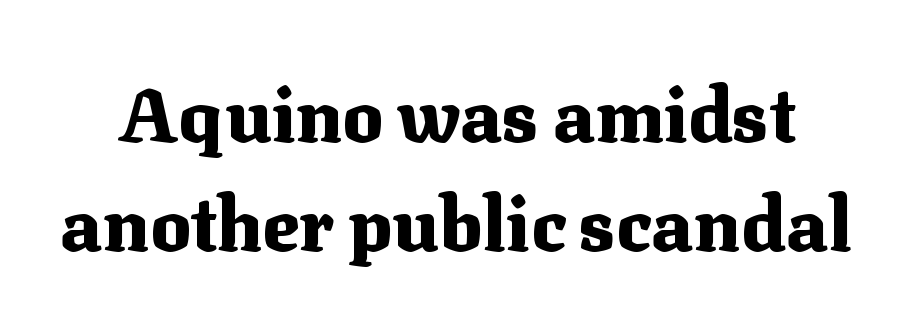
{"serif": "yes", "italic": "no", "bold": "yes", "weight": "heavy", "width": "normal", "stroke_contrast": "medium", "x_height": "medium", "monospaced": "no", "underline": "no", "line_spacing": "normal", "line_spacing_ratio": 1.45, "letter_spacing": "normal", "letter_spacing_em": 0.0, "glyph_px": 75}
